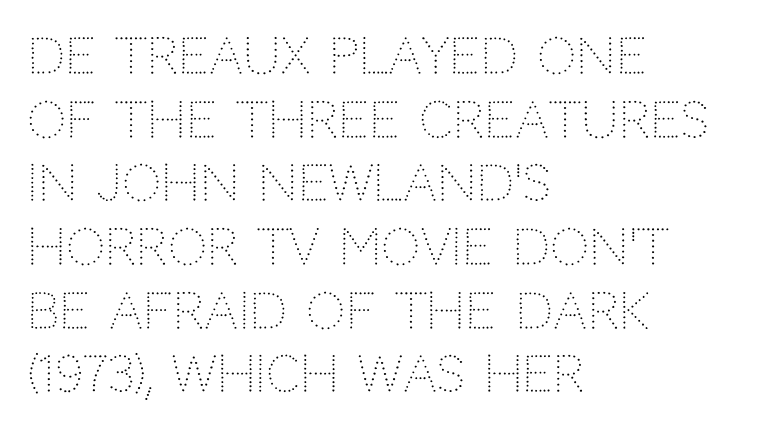
The image shows 49 px light sans-serif type, upright; set left-aligned, normal line spacing (1.3x), normal letter spacing, not underlined; low stroke contrast and a large x-height.
